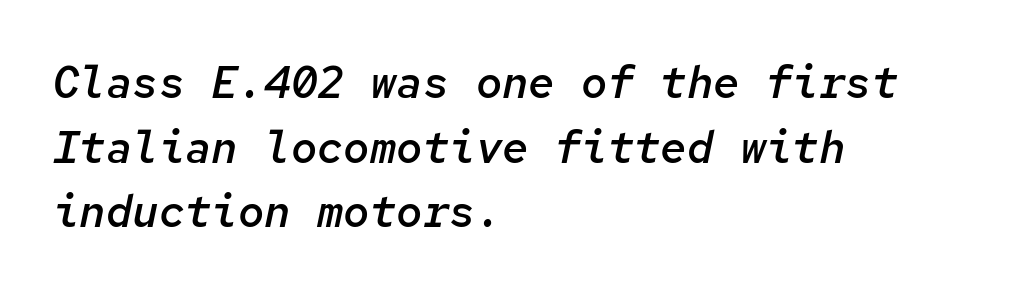
Q: Is the text bold? A: Semi-bold.
Q: Is the text italic (slanted)? A: Yes, it leans right by about 12 degrees.
Q: Is the text underlined? A: No.
Q: How is the paragraph aligned? A: Left-aligned.
Q: Is the spacing between letters normal or unusually wide? A: Normal.
Q: Is the spacing between lines tight, normal or loose? A: Normal.
Q: Width (condensed, normal, or wide)? A: Normal.
Q: Stroke contrast? A: Low.
Q: x-height? A: Medium.
Q: Monospaced? A: Yes.
